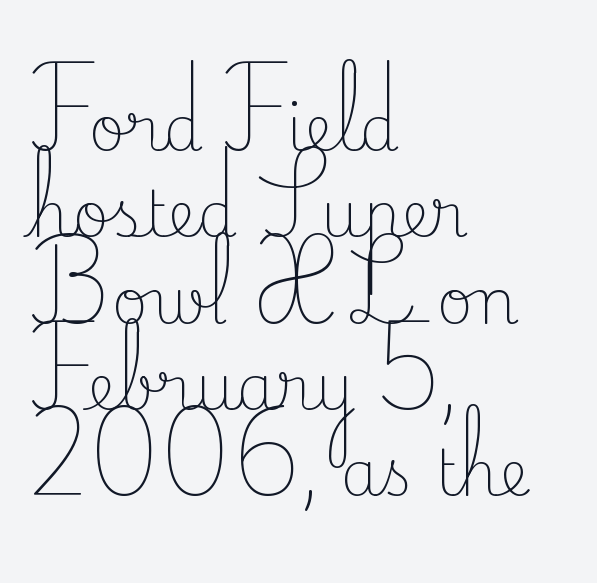
{"serif": "yes", "italic": "no", "bold": "no", "weight": "light", "width": "normal", "stroke_contrast": "low", "x_height": "small", "monospaced": "no", "underline": "no", "align": "left", "line_spacing": "normal", "line_spacing_ratio": 1.37, "letter_spacing": "normal", "letter_spacing_em": 0.0, "glyph_px": 63}
